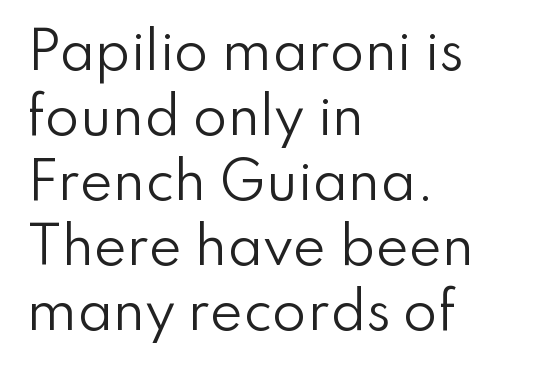
{"serif": "no", "italic": "no", "bold": "no", "weight": "regular", "width": "normal", "stroke_contrast": "low", "x_height": "small", "monospaced": "no", "underline": "no", "align": "left", "line_spacing": "normal", "line_spacing_ratio": 1.3, "letter_spacing": "normal", "letter_spacing_em": 0.0, "glyph_px": 50}
